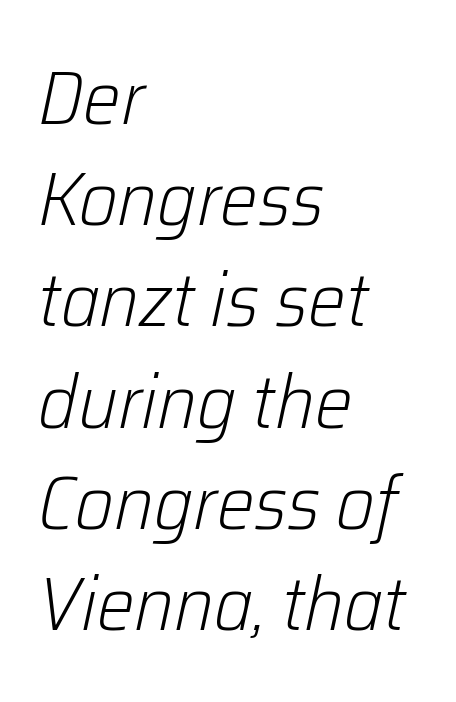
The passage shown leans; its letterforms are oblique. Notice how the passage keeps a crisp vertical edge on the left only. Decoration check: the copy has no underline. This sample uses plain, unmodified letter spacing. Counters stay open thanks to moderate or lighter strokes. Think of a printed novel: that variable character pitch is what you see here.
